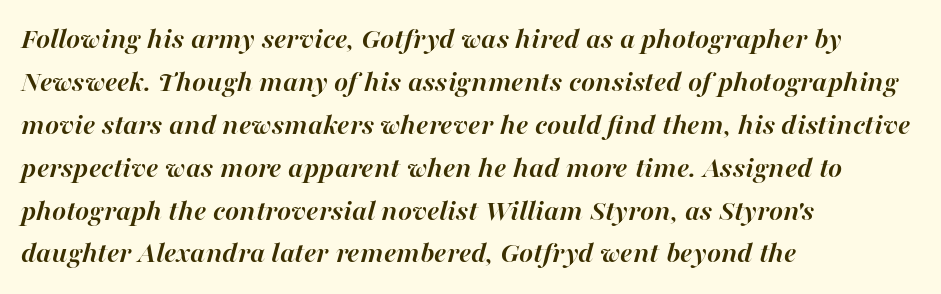
Q: Is the text bold? A: Yes.
Q: Is the text italic (slanted)? A: Yes, it leans right by about 16 degrees.
Q: Is the text underlined? A: No.
Q: How is the paragraph aligned? A: Left-aligned.
Q: Is the spacing between letters normal or unusually wide? A: Normal.
Q: Is the spacing between lines tight, normal or loose? A: Normal.
Q: Width (condensed, normal, or wide)? A: Normal.
Q: Stroke contrast? A: High.
Q: x-height? A: Medium.
Q: Monospaced? A: No.
